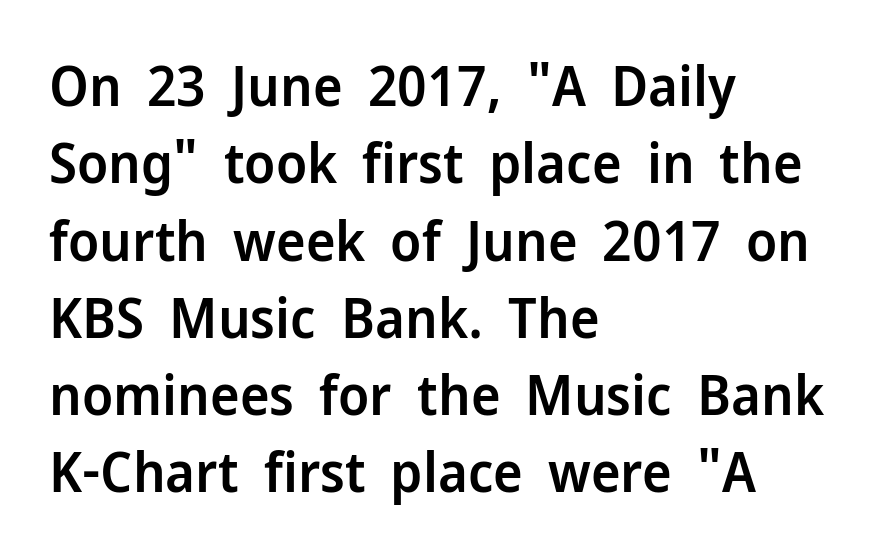
{"serif": "no", "italic": "no", "bold": "semi", "weight": "semibold", "width": "normal", "stroke_contrast": "low", "x_height": "medium", "monospaced": "no", "underline": "no", "align": "left", "line_spacing": "normal", "line_spacing_ratio": 1.38, "letter_spacing": "normal", "letter_spacing_em": 0.0, "glyph_px": 56}
